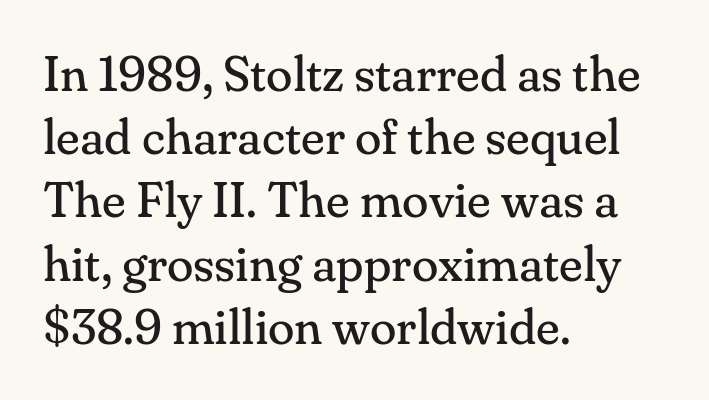
{"serif": "yes", "italic": "no", "bold": "no", "weight": "regular", "width": "normal", "stroke_contrast": "medium", "x_height": "small", "monospaced": "no", "underline": "no", "align": "left", "line_spacing": "normal", "line_spacing_ratio": 1.29, "letter_spacing": "normal", "letter_spacing_em": 0.0, "glyph_px": 49}
